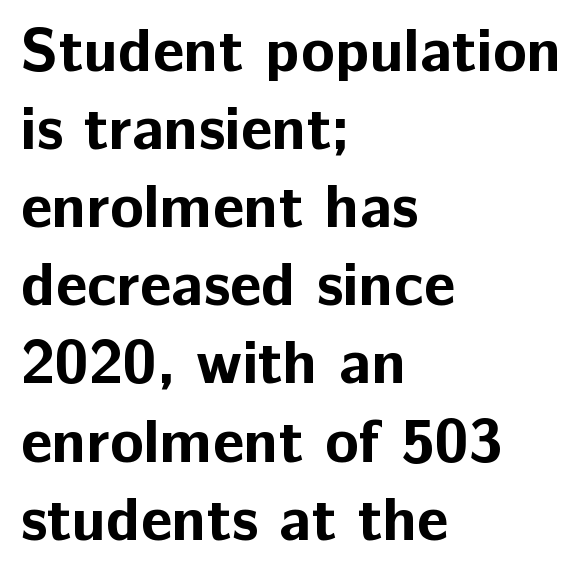
The image shows 62 px bold sans-serif type, upright; set left-aligned, normal line spacing (1.26x), normal letter spacing, not underlined; low stroke contrast and a medium x-height.
